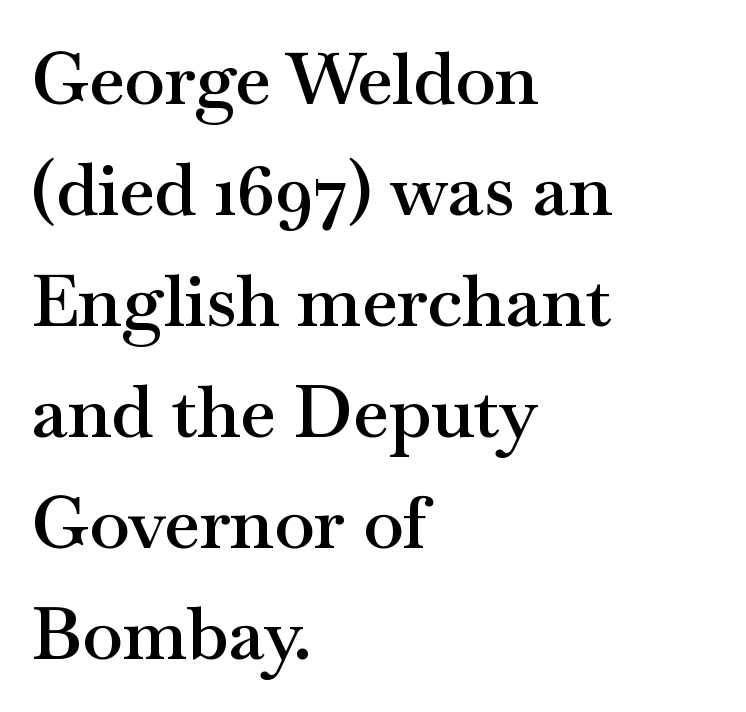
The image shows 73 px semibold, wide serif type, upright; set left-aligned, normal line spacing (1.52x), normal letter spacing, not underlined; medium stroke contrast and a small x-height.
